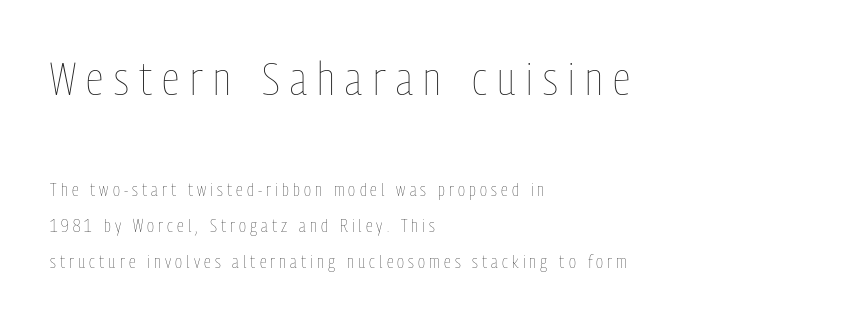
Q: Is the text bold? A: No.
Q: Is the text italic (slanted)? A: No, it is upright.
Q: Is the text underlined? A: No.
Q: How is the paragraph aligned? A: Left-aligned.
Q: Is the spacing between letters normal or unusually wide? A: Unusually wide.
Q: Is the spacing between lines tight, normal or loose? A: Loose.
Q: Which block of text is set in a larger size, the first (top) or the second (bottom)? A: The first (top) one.
Q: Width (condensed, normal, or wide)? A: Condensed.
Q: Stroke contrast? A: Low.
Q: x-height? A: Medium.
Q: Monospaced? A: No.
